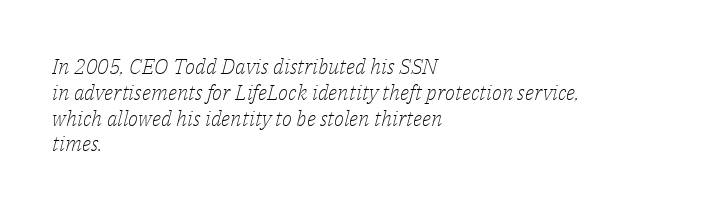
Q: Is the text bold? A: No.
Q: Is the text italic (slanted)? A: Yes, it leans right by about 14 degrees.
Q: Is the text underlined? A: No.
Q: How is the paragraph aligned? A: Left-aligned.
Q: Is the spacing between letters normal or unusually wide? A: Normal.
